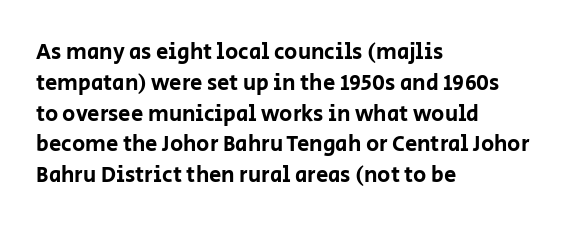
Q: Is the text italic (slanted)? A: No, it is upright.
Q: Is the text underlined? A: No.
Q: How is the paragraph aligned? A: Left-aligned.
Q: Is the spacing between letters normal or unusually wide? A: Normal.
Q: Is the spacing between lines tight, normal or loose? A: Normal.
